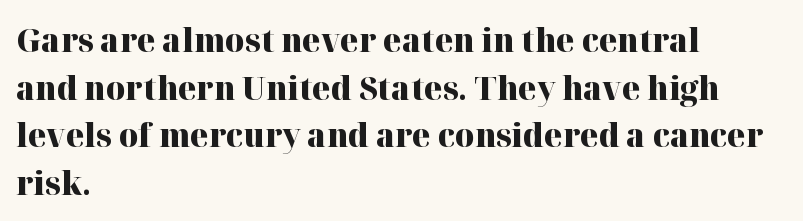
{"serif": "yes", "italic": "no", "bold": "yes", "weight": "heavy", "width": "normal", "stroke_contrast": "high", "x_height": "medium", "monospaced": "no", "underline": "no", "align": "left", "line_spacing": "normal", "line_spacing_ratio": 1.44, "letter_spacing": "normal", "letter_spacing_em": 0.0, "glyph_px": 33}
